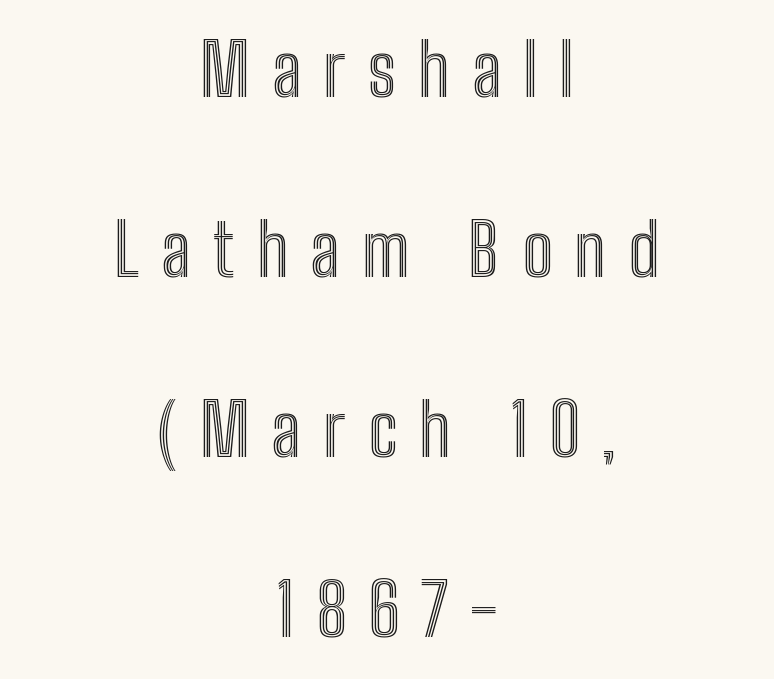
The image shows 72 px condensed type, upright; set centered, loose line spacing (2.5x), unusually wide letter spacing (+0.3 em), not underlined; a medium x-height.
